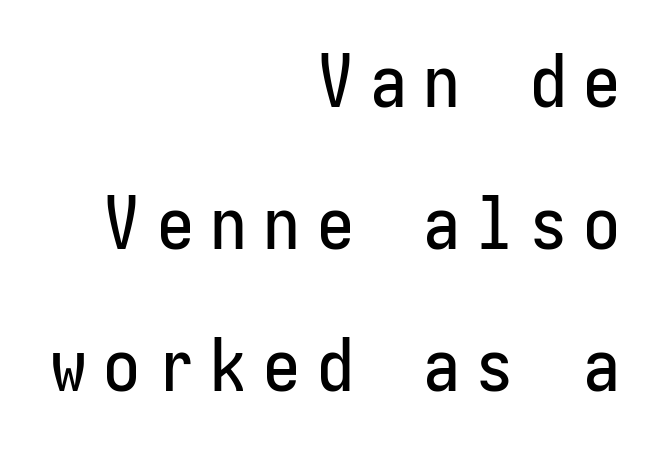
The image shows 74 px condensed sans-serif type, upright, monospaced; set right-aligned, loose line spacing (1.92x), unusually wide letter spacing (+0.22 em), not underlined; low stroke contrast and a medium x-height.
